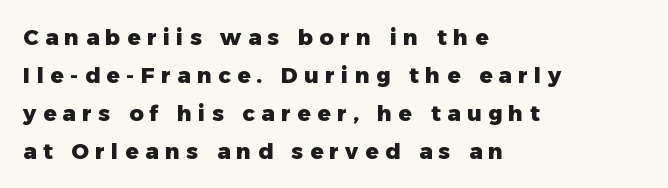
The image shows 22 px bold type, upright; set left-aligned, line spacing 1.72x, unusually wide letter spacing (+0.29 em), not underlined.
